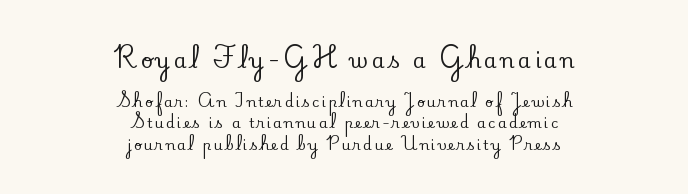
Q: Is the text italic (slanted)? A: No, it is upright.
Q: Is the text underlined? A: No.
Q: How is the paragraph aligned? A: Centered.
Q: Is the spacing between lines tight, normal or loose? A: Normal.
Q: Which block of text is set in a larger size, the first (top) or the second (bottom)? A: The first (top) one.
